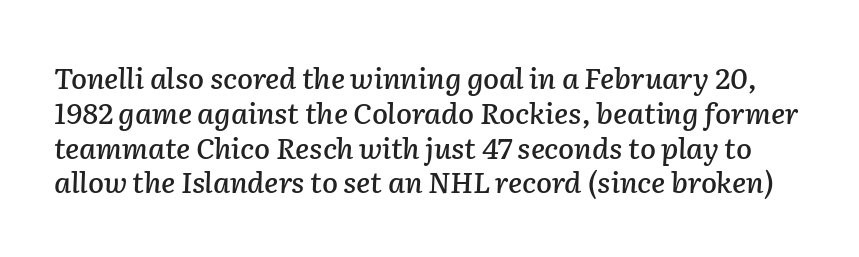
{"italic": "yes", "lean": "right", "slant_degrees": 2, "width": "normal", "stroke_contrast": "low", "x_height": "medium", "monospaced": "no", "underline": "no", "line_spacing_ratio": 1.2, "letter_spacing": "normal", "letter_spacing_em": 0.0, "glyph_px": 29}
